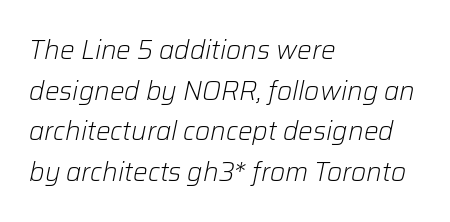
The image shows 26 px text type, italic (leaning right); set left-aligned, normal line spacing (1.56x), normal letter spacing, not underlined.
